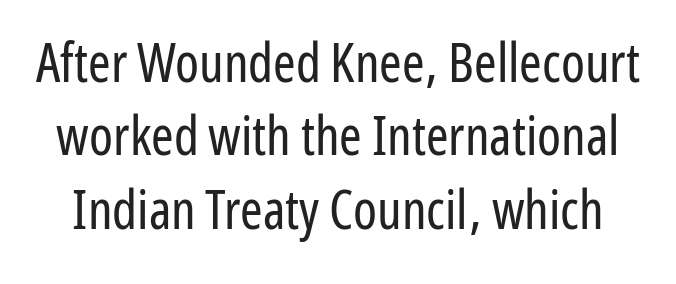
The image shows 54 px regular-weight, condensed sans-serif type, upright; set normal line spacing (1.36x), normal letter spacing, not underlined; low stroke contrast and a medium x-height.
